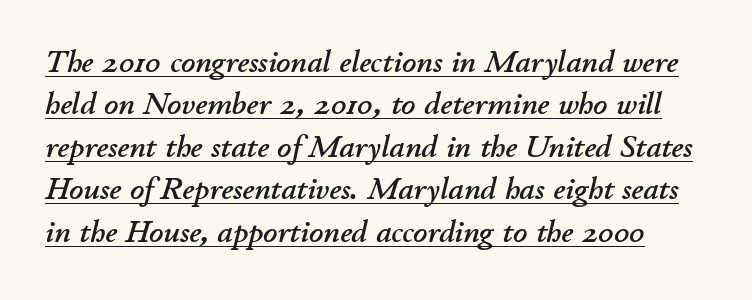
{"italic": "yes", "lean": "right", "slant_degrees": 11, "width": "normal", "stroke_contrast": "low", "x_height": "small", "monospaced": "no", "underline": "yes", "line_spacing": "normal", "line_spacing_ratio": 1.37, "letter_spacing": "normal", "letter_spacing_em": 0.0, "glyph_px": 31}
